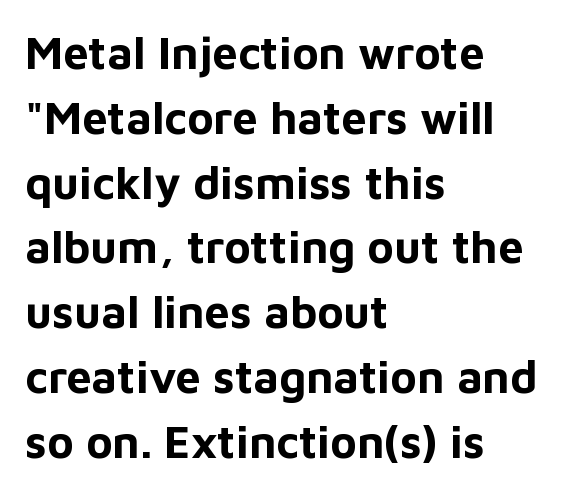
{"serif": "no", "italic": "no", "bold": "yes", "weight": "bold", "width": "normal", "stroke_contrast": "low", "x_height": "medium", "monospaced": "no", "underline": "no", "align": "left", "line_spacing": "normal", "line_spacing_ratio": 1.44, "letter_spacing": "normal", "letter_spacing_em": 0.0, "glyph_px": 45}
